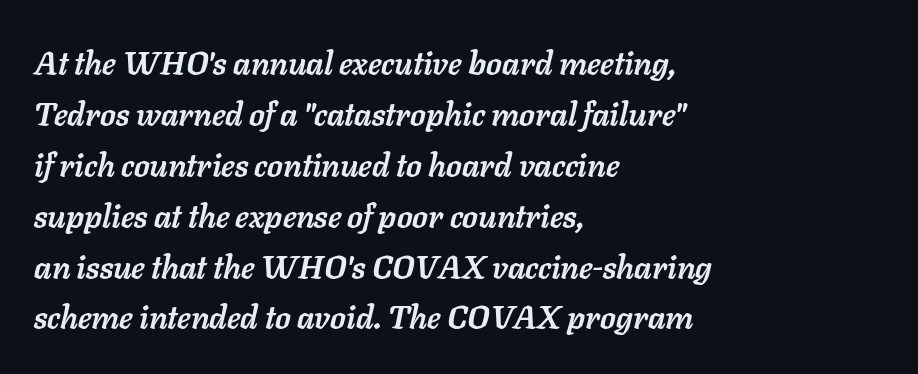
{"italic": "yes", "lean": "right", "slant_degrees": 11, "bold": "yes", "weight": "semibold", "width": "normal", "stroke_contrast": "low", "x_height": "medium", "monospaced": "no", "underline": "no", "align": "left", "line_spacing": "normal", "line_spacing_ratio": 1.59, "letter_spacing": "normal", "letter_spacing_em": 0.0, "glyph_px": 32}
